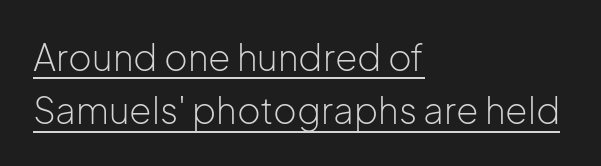
Q: Is the text bold? A: No.
Q: Is the text italic (slanted)? A: No, it is upright.
Q: Is the typeface a serif or a sans-serif typeface? A: Sans-serif.
Q: Is the text underlined? A: Yes.
Q: How is the paragraph aligned? A: Left-aligned.
Q: Is the spacing between letters normal or unusually wide? A: Normal.
Q: Is the spacing between lines tight, normal or loose? A: Normal.
Q: Width (condensed, normal, or wide)? A: Normal.
Q: Stroke contrast? A: Low.
Q: x-height? A: Medium.
Q: Monospaced? A: No.
